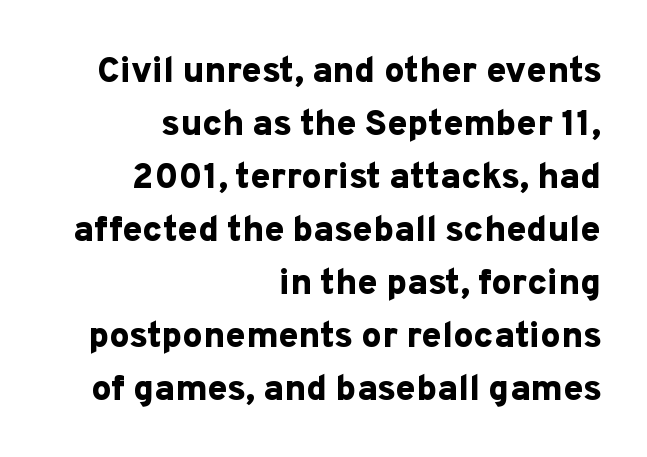
{"serif": "no", "italic": "no", "bold": "yes", "weight": "bold", "width": "normal", "stroke_contrast": "low", "x_height": "medium", "monospaced": "no", "underline": "no", "align": "right", "line_spacing": "normal", "line_spacing_ratio": 1.47, "letter_spacing": "normal", "letter_spacing_em": 0.0, "glyph_px": 36}
